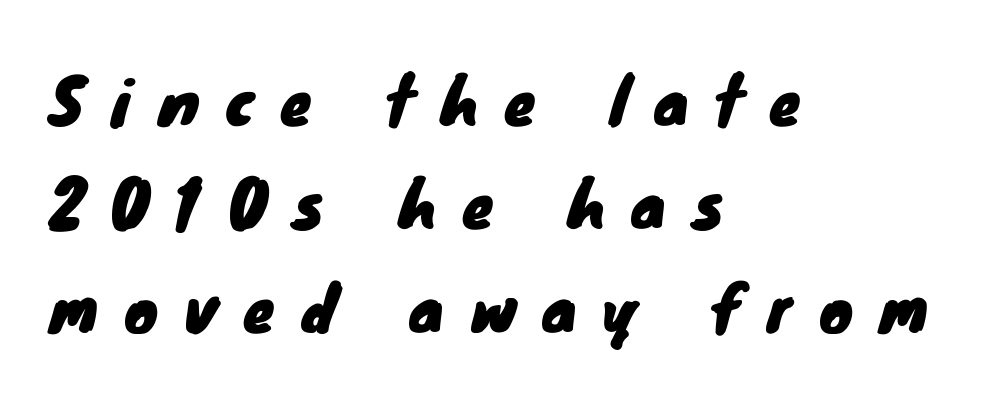
{"serif": "no", "width": "normal", "stroke_contrast": "low", "x_height": "small", "monospaced": "no", "underline": "no", "align": "left", "line_spacing": "normal", "line_spacing_ratio": 1.64, "letter_spacing": "wide", "letter_spacing_em": 0.43, "glyph_px": 63}
